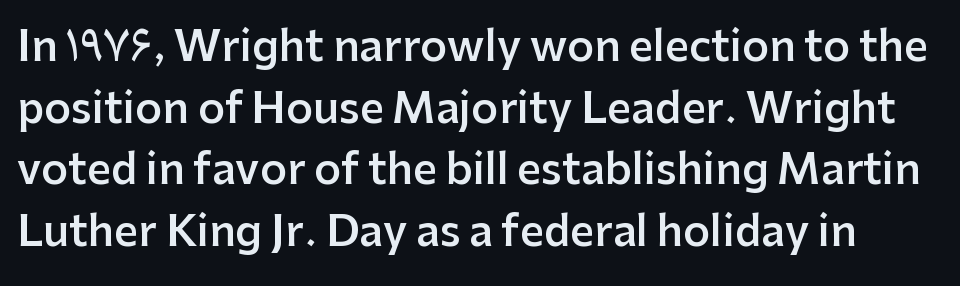
What's the leading like? Ordinary, nothing unusual. The passage shown is typed in a proportional face where columns would drift. Nobody drew a line under any word here. This sample uses plain, unmodified letter spacing. Strokes here are thickened, but only to semibold level. The letters stand upright; this is a roman face.
